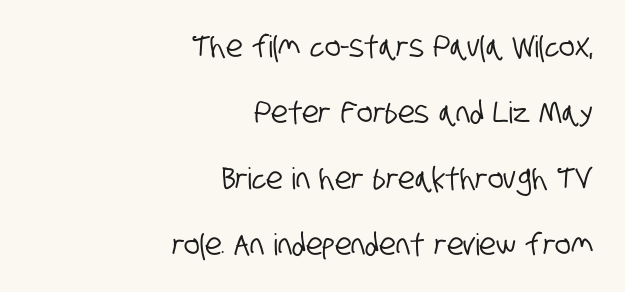
The image shows 30 px condensed sans-serif type; set right-aligned, loose line spacing (2.2x), normal letter spacing, not underlined; low stroke contrast and a large x-height.
